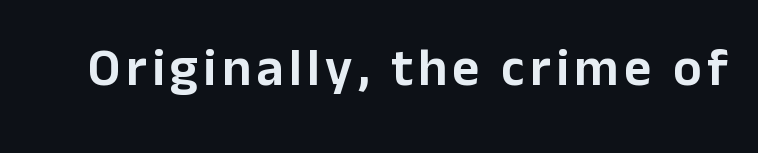
The image shows 53 px sans-serif type, upright; set not underlined; low stroke contrast and a medium x-height.
